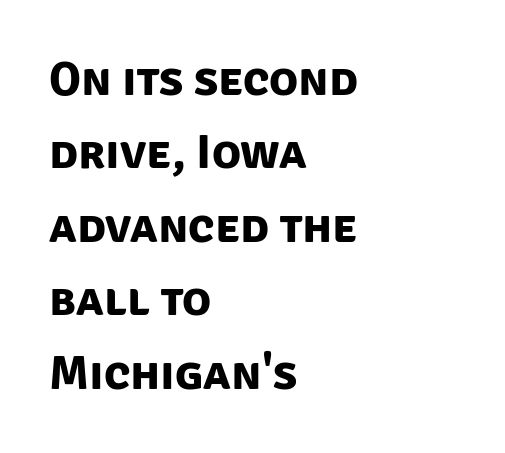
Q: Is the text bold? A: Yes.
Q: Is the typeface a serif or a sans-serif typeface? A: Sans-serif.
Q: Is the text underlined? A: No.
Q: How is the paragraph aligned? A: Left-aligned.
Q: Is the spacing between letters normal or unusually wide? A: Normal.
Q: Is the spacing between lines tight, normal or loose? A: Normal.
Q: Width (condensed, normal, or wide)? A: Normal.
Q: Stroke contrast? A: Low.
Q: x-height? A: Large.
Q: Monospaced? A: No.
